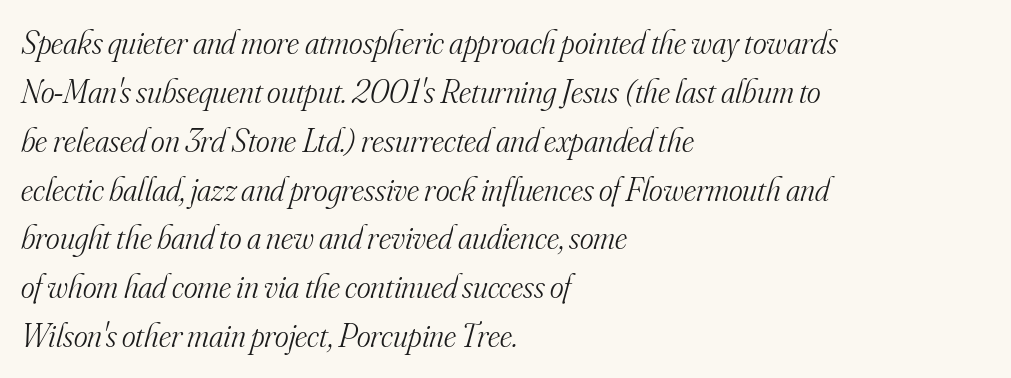
The image shows 33 px light serif type, italic (leaning right); set left-aligned, normal line spacing (1.48x), normal letter spacing, not underlined; medium stroke contrast and a small x-height.
